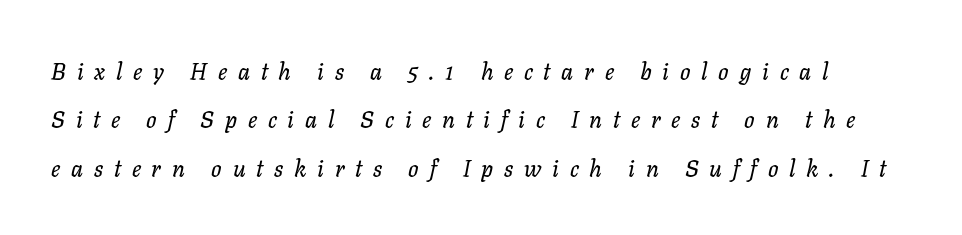
Widely set lines give the paragraph a tall, airy silhouette. The specimen omits any rule beneath the text block's lines. Tracking value appears strongly positive — letters spread wide. The face used here has a pronounced slope to its letters.
